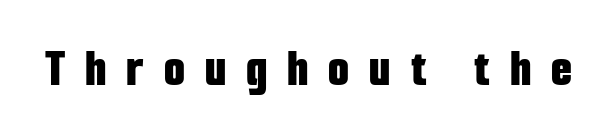
{"serif": "no", "italic": "no", "bold": "yes", "weight": "bold", "width": "condensed", "stroke_contrast": "low", "x_height": "medium", "monospaced": "no", "underline": "no", "letter_spacing": "wide", "letter_spacing_em": 0.37, "glyph_px": 54}
